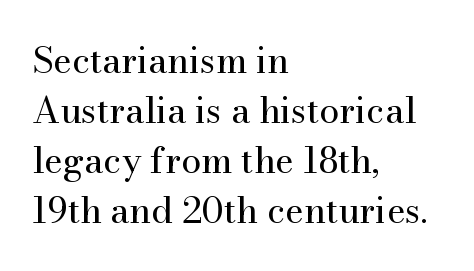
Descenders hang freely into open space. Characters remain perfectly vertical along every line. You could call the tracking neutral — neither tight nor loose. A light-to-regular cut is what we see here.
